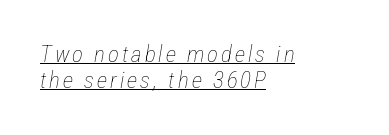
The rendering anchors every line to the left-hand side. Designer's note — italics engaged. Tightly led — the rows are bunched. The strokes carry an ordinary text weight at most. The passage shown is underscored from start to finish.
